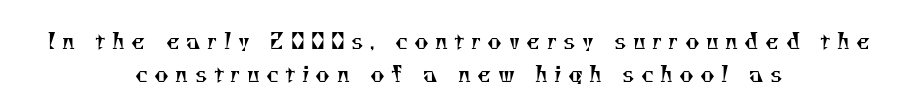
Each line is balanced around a shared central axis. Horizontal bands of white between lines are of average thickness. The letters look calm and open, with moderate or lighter stems. The space directly below the letters is spotless. Display-style spreading of the glyphs; the letterfit is very open.
